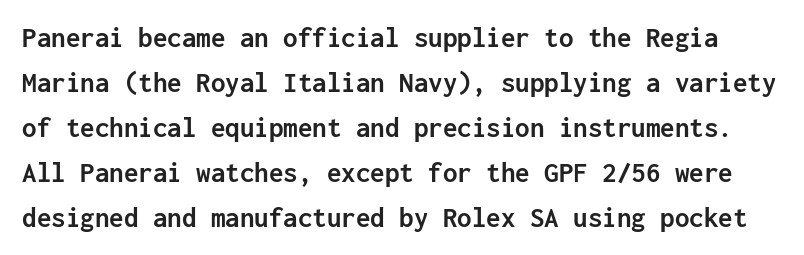
{"serif": "no", "italic": "no", "bold": "yes", "weight": "semibold", "width": "normal", "stroke_contrast": "low", "x_height": "medium", "monospaced": "yes", "underline": "no", "line_spacing": "normal", "line_spacing_ratio": 1.55, "letter_spacing": "normal", "letter_spacing_em": 0.0, "glyph_px": 29}
